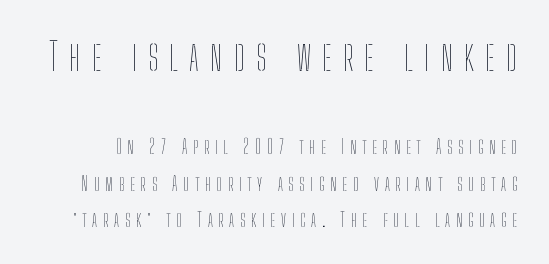
Q: Is the text bold? A: No.
Q: Is the text italic (slanted)? A: No, it is upright.
Q: Is the text underlined? A: No.
Q: Is the spacing between letters normal or unusually wide? A: Unusually wide.
Q: Which block of text is set in a larger size, the first (top) or the second (bottom)? A: The first (top) one.
Q: Width (condensed, normal, or wide)? A: Condensed.
Q: Stroke contrast? A: Low.
Q: x-height? A: Medium.
Q: Monospaced? A: No.
